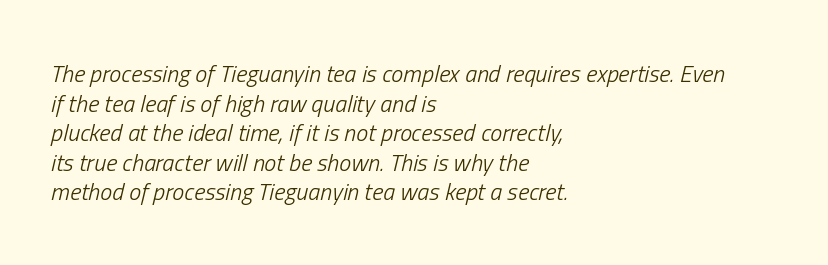
Q: Is the text bold? A: No.
Q: Is the text italic (slanted)? A: Yes, it leans right by about 13 degrees.
Q: Is the text underlined? A: No.
Q: How is the paragraph aligned? A: Left-aligned.
Q: Is the spacing between letters normal or unusually wide? A: Normal.
